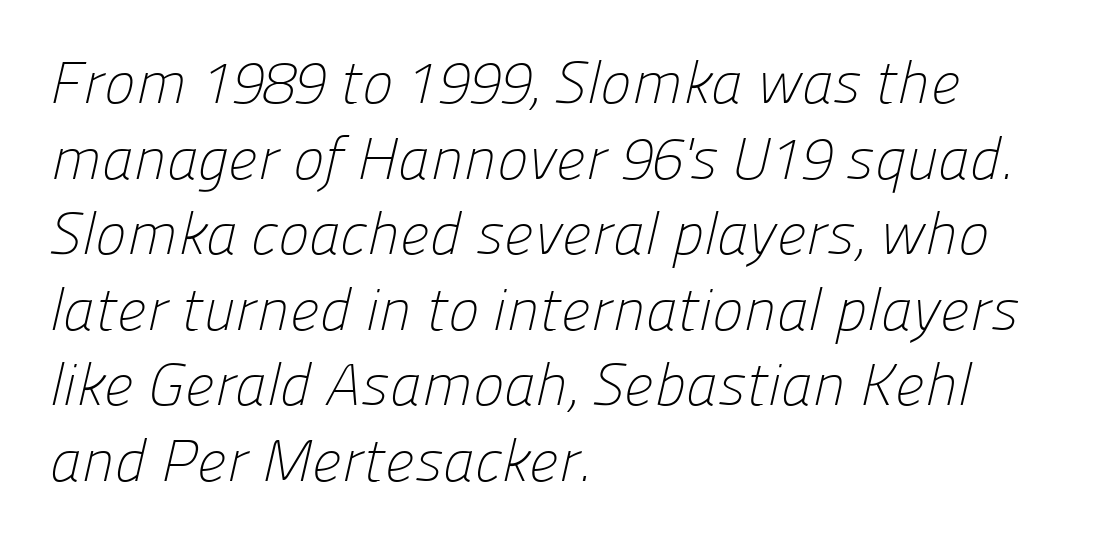
{"serif": "no", "bold": "no", "weight": "light", "width": "normal", "stroke_contrast": "low", "x_height": "medium", "monospaced": "no", "underline": "no", "align": "left", "line_spacing": "normal", "line_spacing_ratio": 1.28, "letter_spacing": "normal", "letter_spacing_em": 0.0, "glyph_px": 59}
